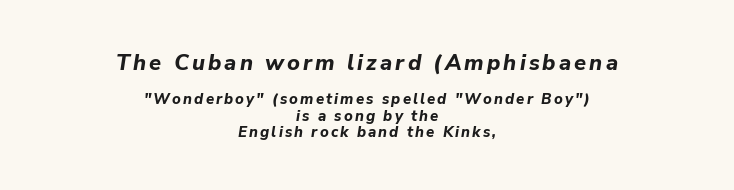
Q: Is the text bold? A: Yes.
Q: Is the text italic (slanted)? A: Yes, it leans right by about 9 degrees.
Q: Is the text underlined? A: No.
Q: How is the paragraph aligned? A: Centered.
Q: Is the spacing between lines tight, normal or loose? A: Tight.
Q: Which block of text is set in a larger size, the first (top) or the second (bottom)? A: The first (top) one.
